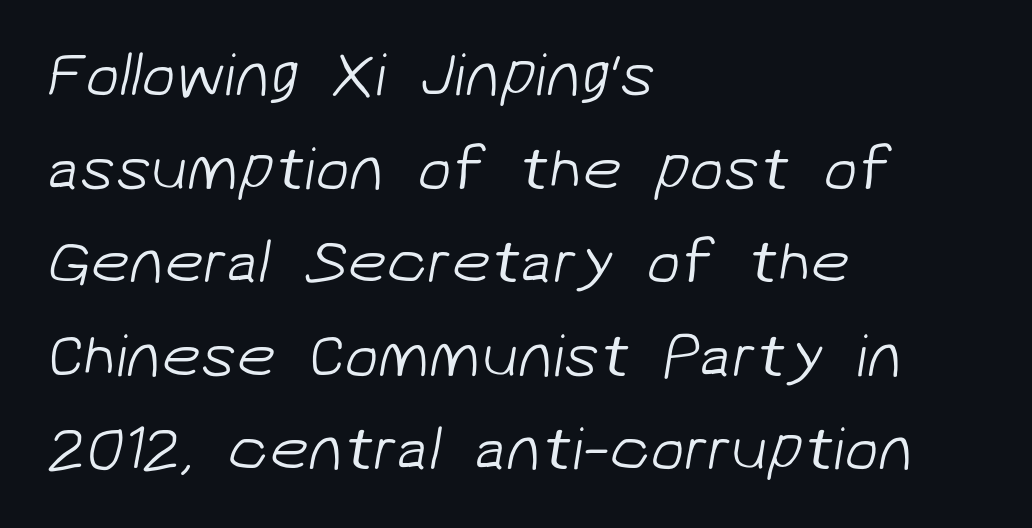
{"serif": "no", "bold": "no", "weight": "light", "width": "normal", "stroke_contrast": "low", "x_height": "medium", "monospaced": "no", "underline": "no", "align": "left", "line_spacing": "normal", "line_spacing_ratio": 1.51, "letter_spacing": "normal", "letter_spacing_em": 0.0, "glyph_px": 62}
